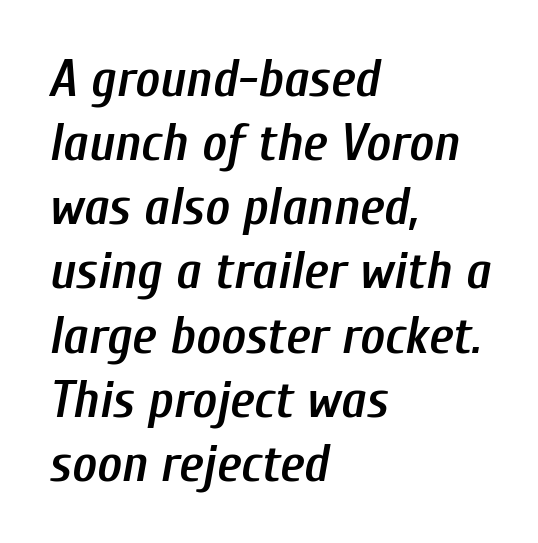
Is the letter spacing exaggerated? No — it looks like the ordinary default. Each row of text sits above clean, open space. Style check: oblique. Each glyph is drawn with semibold strokes, heavier than normal yet not fully bold.
